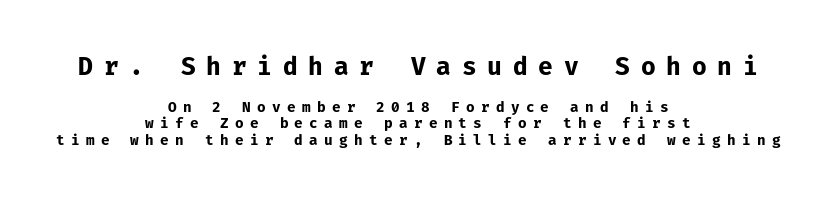
The image shows 24 px bold type, upright; set centered, line spacing 1.16x, unusually wide letter spacing (+0.45 em), not underlined; the first (top) block is 1.71x larger.
